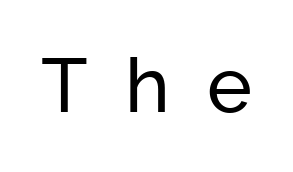
The image shows 76 px sans-serif type, upright; set unusually wide letter spacing (+0.49 em), not underlined; low stroke contrast and a medium x-height.
